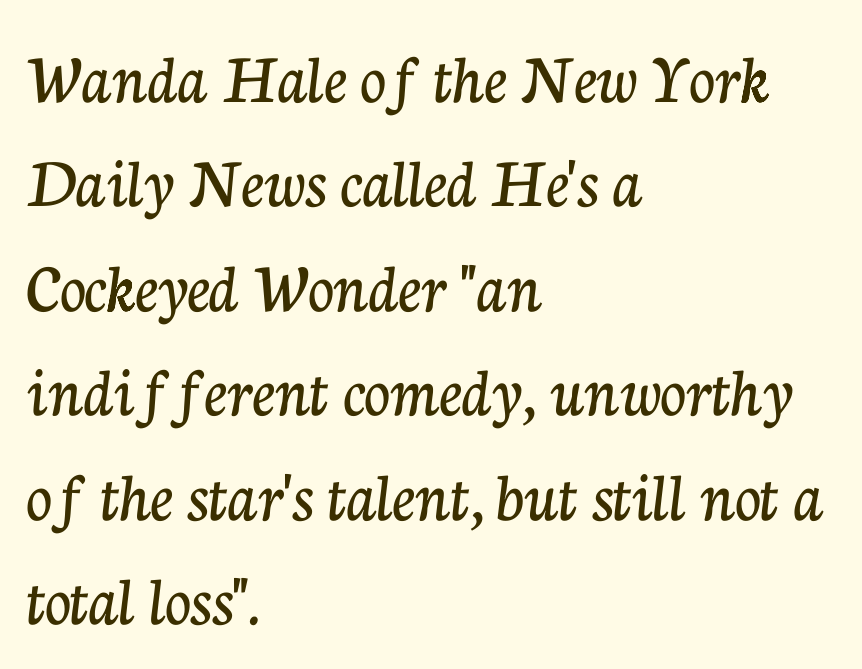
Q: Is the text italic (slanted)? A: Yes.
Q: Is the typeface a serif or a sans-serif typeface? A: Serif.
Q: Is the text underlined? A: No.
Q: How is the paragraph aligned? A: Left-aligned.
Q: Is the spacing between letters normal or unusually wide? A: Normal.
Q: Is the spacing between lines tight, normal or loose? A: Normal.
Q: Width (condensed, normal, or wide)? A: Normal.
Q: Stroke contrast? A: Low.
Q: x-height? A: Medium.
Q: Monospaced? A: No.
